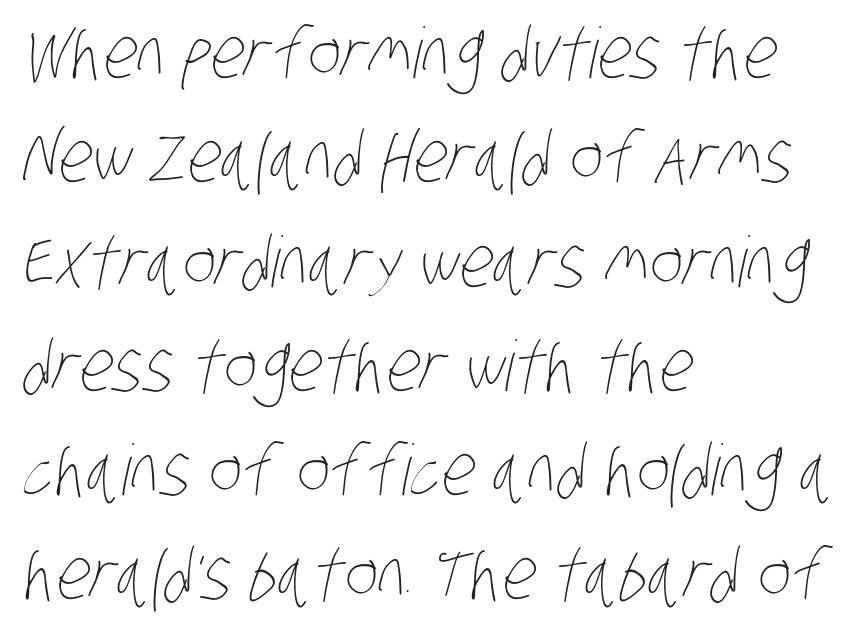
{"bold": "no", "weight": "thin", "width": "condensed", "stroke_contrast": "low", "x_height": "large", "monospaced": "no", "underline": "no", "align": "left", "line_spacing": "normal", "line_spacing_ratio": 1.49, "letter_spacing": "normal", "letter_spacing_em": 0.0, "glyph_px": 70}
